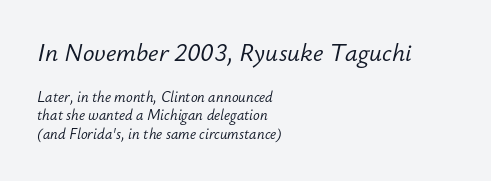
{"italic": "yes", "lean": "right", "slant_degrees": 12, "bold": "no", "underline": "no", "align": "left", "line_spacing": "normal", "line_spacing_ratio": 1.32, "letter_spacing": "normal", "letter_spacing_em": 0.0, "larger_block": "first", "size_ratio": 1.71, "glyph_px": 24}
